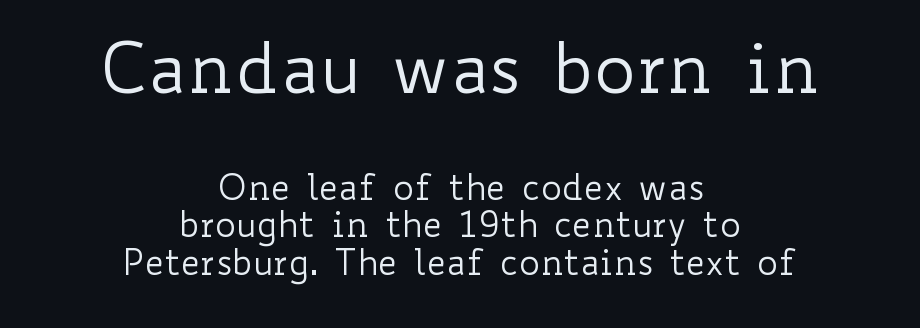
Visually, the top section dominates because its glyphs are scaled up. Honestly, there is no underline to notice here at all. Centered paragraph, ragged on both sides. Style check: upright.
